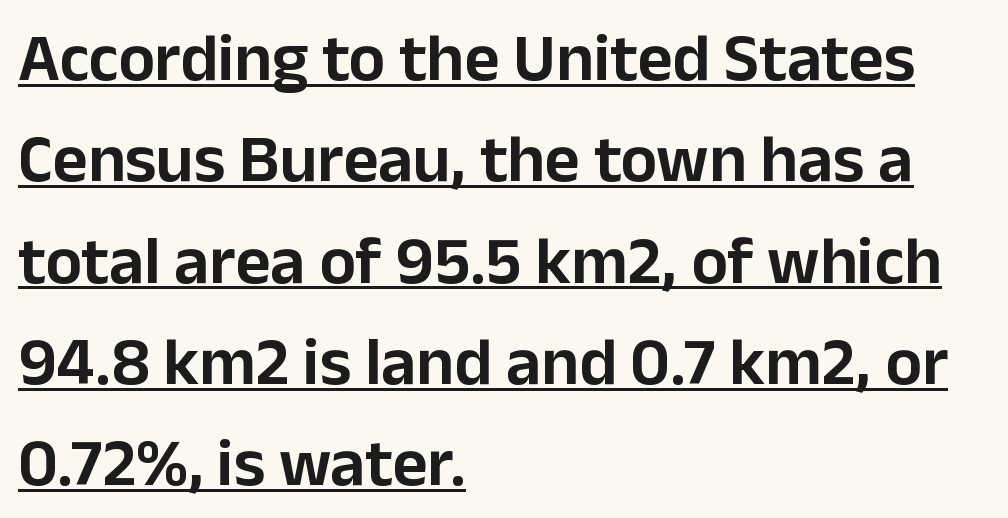
Q: Is the text italic (slanted)? A: No, it is upright.
Q: Is the typeface a serif or a sans-serif typeface? A: Sans-serif.
Q: Is the text underlined? A: Yes.
Q: How is the paragraph aligned? A: Left-aligned.
Q: Is the spacing between letters normal or unusually wide? A: Normal.
Q: Is the spacing between lines tight, normal or loose? A: Normal.
Q: Width (condensed, normal, or wide)? A: Normal.
Q: Stroke contrast? A: Low.
Q: x-height? A: Medium.
Q: Monospaced? A: No.
